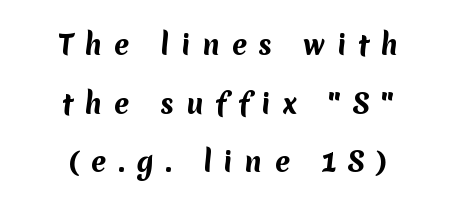
Q: Is the text bold? A: Yes.
Q: Is the text underlined? A: No.
Q: How is the paragraph aligned? A: Centered.
Q: Is the spacing between letters normal or unusually wide? A: Unusually wide.
Q: Is the spacing between lines tight, normal or loose? A: Loose.
